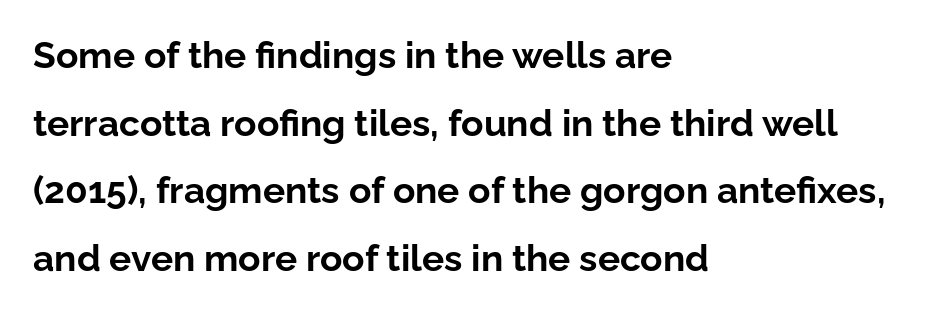
{"serif": "no", "italic": "no", "bold": "yes", "weight": "bold", "width": "normal", "stroke_contrast": "low", "x_height": "medium", "monospaced": "no", "underline": "no", "align": "left", "line_spacing_ratio": 1.83, "letter_spacing": "normal", "letter_spacing_em": 0.0, "glyph_px": 37}
